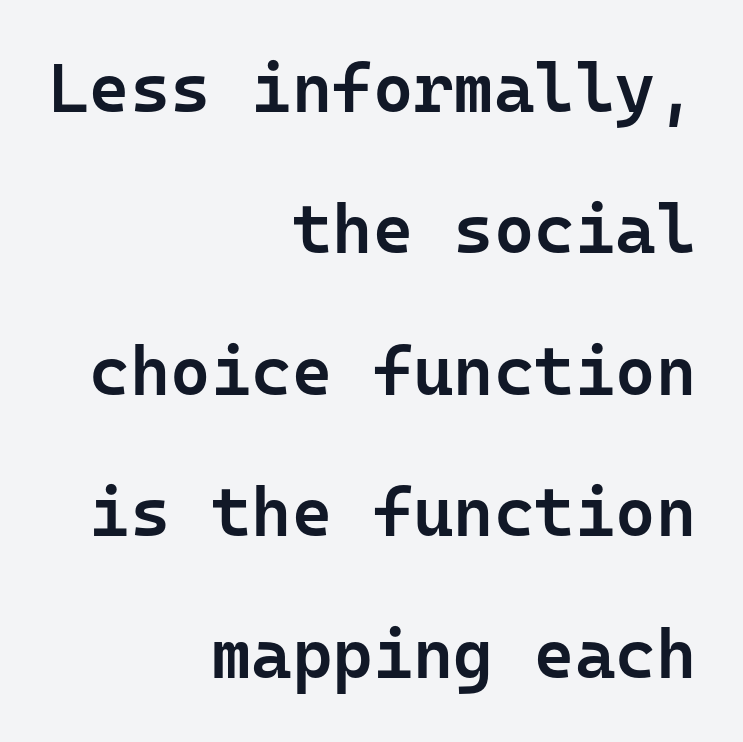
The image shows 69 px semibold sans-serif type, upright, monospaced; set right-aligned, loose line spacing (2.05x), normal letter spacing, not underlined; low stroke contrast and a medium x-height.
